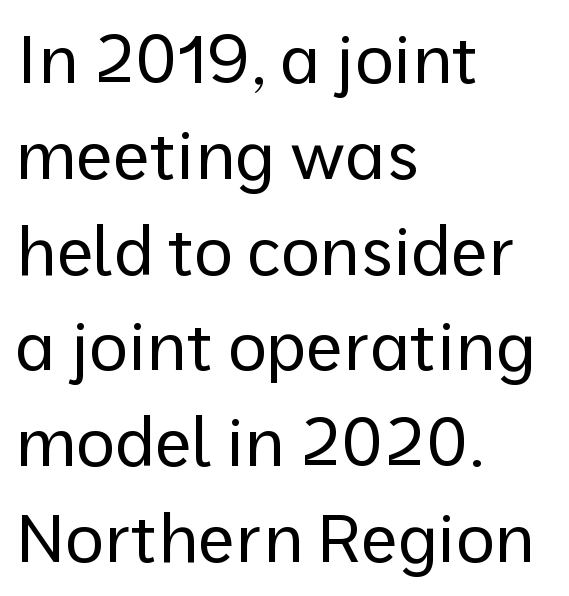
Q: Is the text bold? A: No.
Q: Is the text italic (slanted)? A: No, it is upright.
Q: Is the typeface a serif or a sans-serif typeface? A: Sans-serif.
Q: Is the text underlined? A: No.
Q: How is the paragraph aligned? A: Left-aligned.
Q: Is the spacing between letters normal or unusually wide? A: Normal.
Q: Is the spacing between lines tight, normal or loose? A: Normal.
Q: Width (condensed, normal, or wide)? A: Normal.
Q: Stroke contrast? A: Low.
Q: x-height? A: Medium.
Q: Monospaced? A: No.
